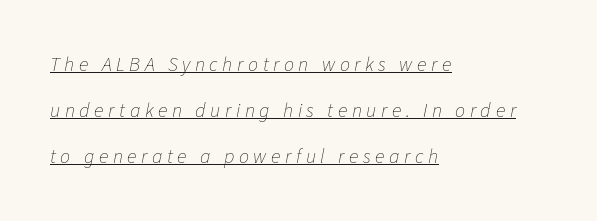
Q: Is the text bold? A: No.
Q: Is the text italic (slanted)? A: Yes, it leans right by about 11 degrees.
Q: Is the text underlined? A: Yes.
Q: How is the paragraph aligned? A: Left-aligned.
Q: Is the spacing between letters normal or unusually wide? A: Unusually wide.
Q: Is the spacing between lines tight, normal or loose? A: Loose.
